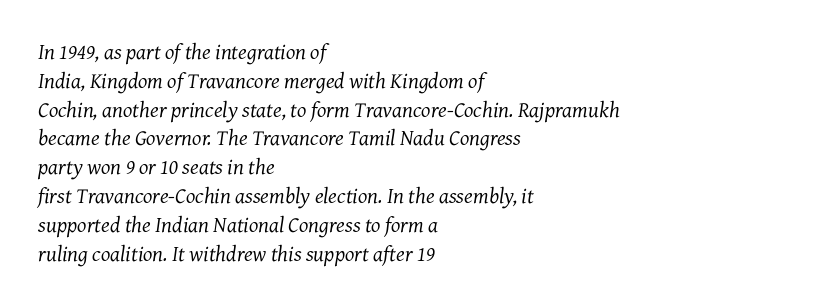
Successive baselines arrive at the customary interval. Where is the straight margin? On the left. Check under the words: just untouched page. Weight: regular or lighter.
